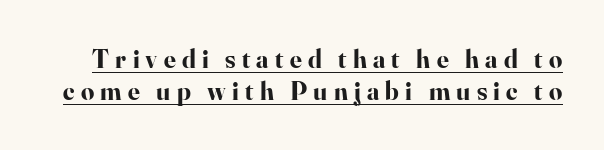
The image shows 26 px bold type, upright; set line spacing 1.24x, unusually wide letter spacing (+0.24 em), underlined.
